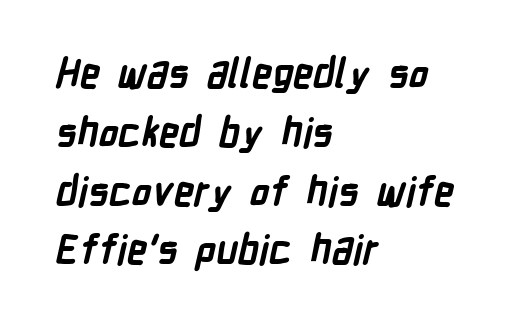
The image shows 40 px semibold, condensed sans-serif type; set left-aligned, normal line spacing (1.47x), normal letter spacing, not underlined; low stroke contrast and a medium x-height.
